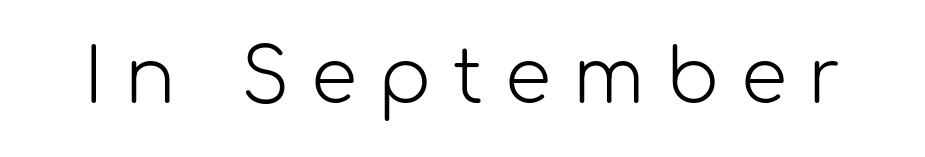
The image shows 75 px light sans-serif type, upright; set unusually wide letter spacing (+0.29 em), not underlined; low stroke contrast and a medium x-height.
